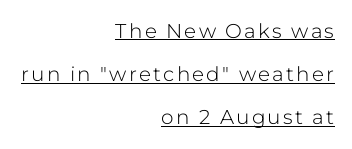
{"italic": "no", "bold": "no", "underline": "yes", "align": "right", "line_spacing": "loose", "line_spacing_ratio": 2.16, "glyph_px": 20}
